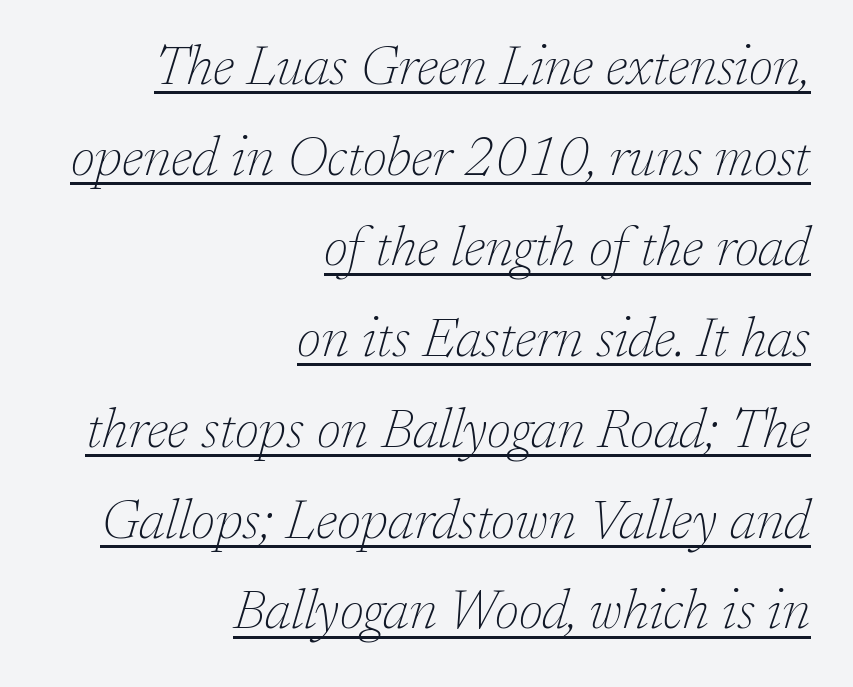
Q: Is the text bold? A: No.
Q: Is the text italic (slanted)? A: Yes, it leans right by about 17 degrees.
Q: Is the typeface a serif or a sans-serif typeface? A: Serif.
Q: Is the text underlined? A: Yes.
Q: How is the paragraph aligned? A: Right-aligned.
Q: Is the spacing between letters normal or unusually wide? A: Normal.
Q: Is the spacing between lines tight, normal or loose? A: Normal.
Q: Width (condensed, normal, or wide)? A: Normal.
Q: Stroke contrast? A: Low.
Q: x-height? A: Medium.
Q: Monospaced? A: No.
